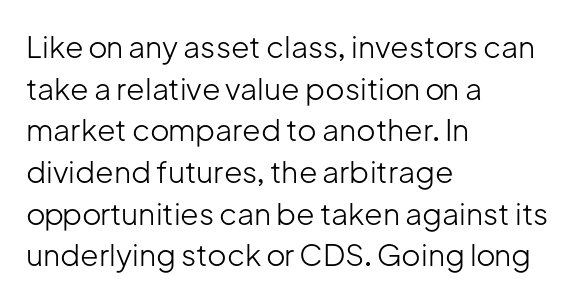
Q: Is the text bold? A: No.
Q: Is the text italic (slanted)? A: No, it is upright.
Q: Is the typeface a serif or a sans-serif typeface? A: Sans-serif.
Q: Is the text underlined? A: No.
Q: How is the paragraph aligned? A: Left-aligned.
Q: Is the spacing between letters normal or unusually wide? A: Normal.
Q: Is the spacing between lines tight, normal or loose? A: Normal.
Q: Width (condensed, normal, or wide)? A: Normal.
Q: Stroke contrast? A: Low.
Q: x-height? A: Medium.
Q: Monospaced? A: No.
